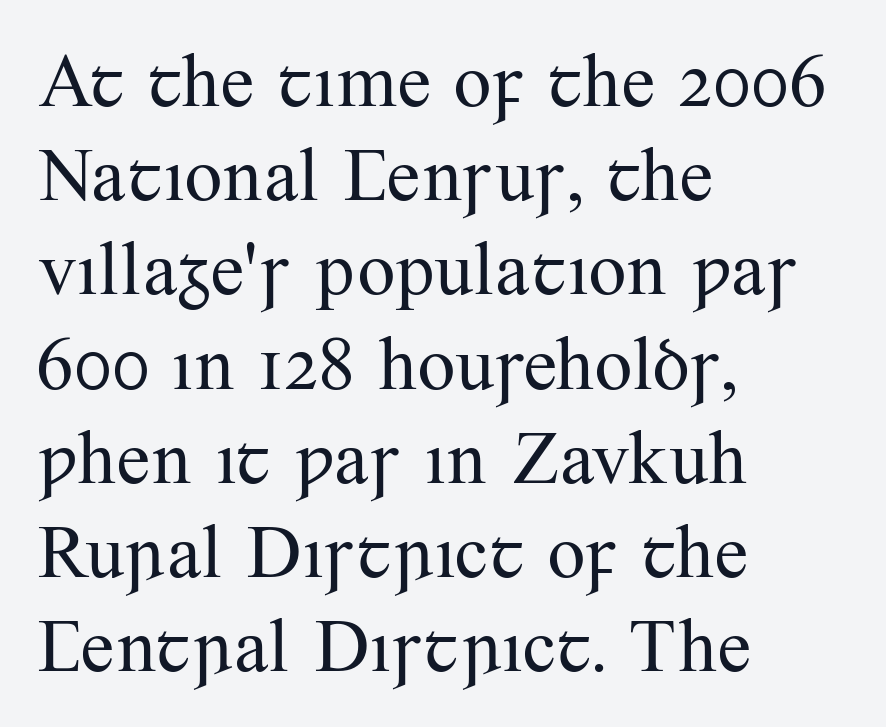
The image shows 76 px regular-weight serif type, upright; set left-aligned, line spacing 1.24x, normal letter spacing, not underlined; medium stroke contrast and a small x-height.
